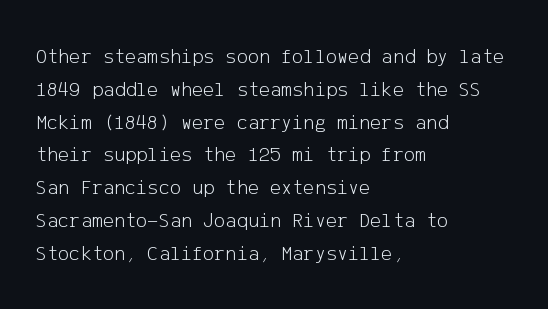
{"italic": "no", "bold": "no", "underline": "no", "align": "left", "line_spacing": "normal", "line_spacing_ratio": 1.56, "letter_spacing": "normal", "letter_spacing_em": 0.0, "glyph_px": 21}
